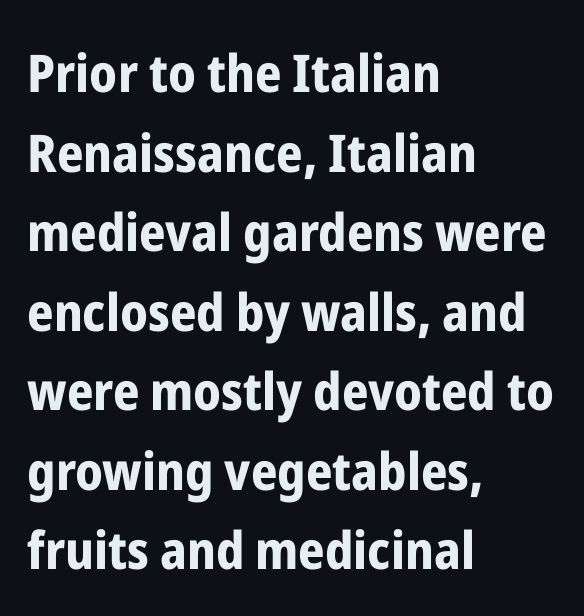
Posture: straight, roman, zero tilt. Horizontal alignment here is leftward, the default for most running prose. Nothing sits at the stroke ends, so this counts as sans-serif. Notice how descenders clear the ascenders below comfortably — that's standard leading.
